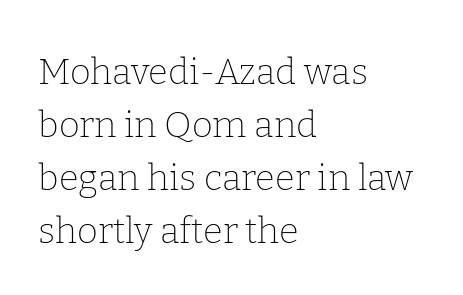
The block of text has a typical density, with ordinary space between rows. The font's upright variant was chosen for this text. A typesetter would label this face a serif. Do the characters align in a grid? No, the font is proportional. Beneath every word, the page is bare. Is the block centered? No — it sits flush against the left margin.
